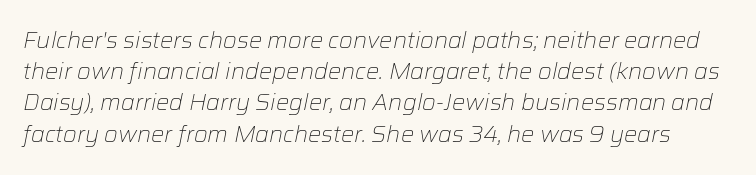
The image shows 22 px text type, italic (leaning right); set normal line spacing (1.42x), normal letter spacing, not underlined.
